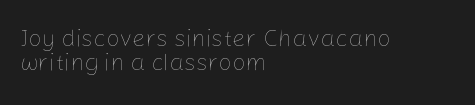
{"italic": "no", "bold": "no", "underline": "no", "align": "left", "line_spacing": "tight", "line_spacing_ratio": 1.0, "letter_spacing": "normal", "letter_spacing_em": 0.0, "glyph_px": 24}
